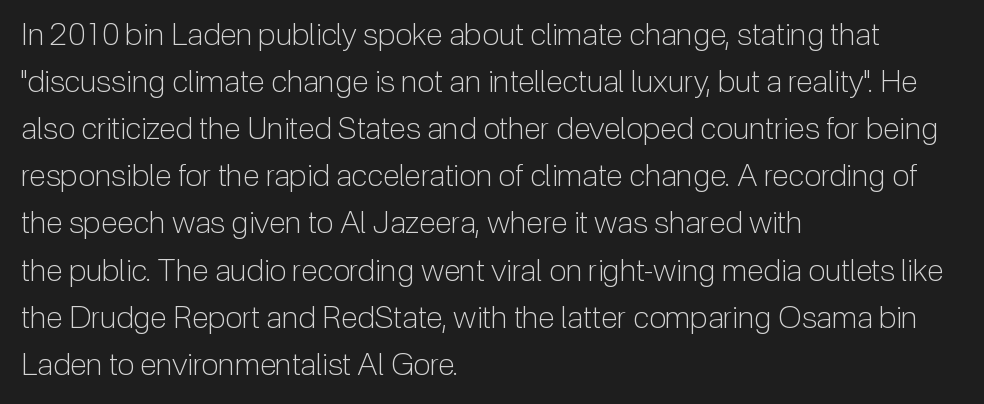
A typesetter would call this leading conventional body-copy spacing. A bare baseline throughout the passage. A quiet, ordinary-to-light weight characterises the typeface. Ascenders rise straight up at ninety degrees. Stroke terminals: plain, sans-serif.
